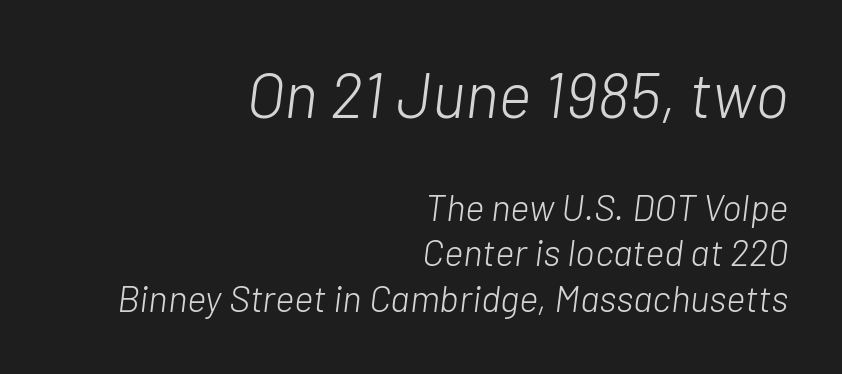
These lines are rendered in a variable-pitch font. Looking at the ascenders, they clearly lean. Clear beneath every line of the passage. Reading top to bottom, the characters get smaller at the block break. Caption: standard tracking, unaltered. Line endings align vertically; line beginnings do not.
